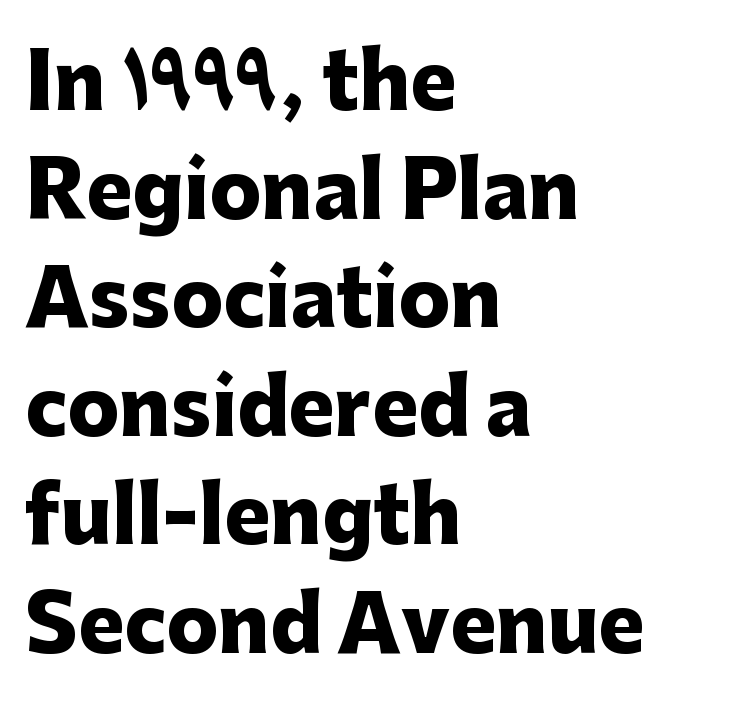
Q: Is the text bold? A: Yes.
Q: Is the text italic (slanted)? A: No, it is upright.
Q: Is the typeface a serif or a sans-serif typeface? A: Sans-serif.
Q: Is the text underlined? A: No.
Q: How is the paragraph aligned? A: Left-aligned.
Q: Is the spacing between letters normal or unusually wide? A: Normal.
Q: Is the spacing between lines tight, normal or loose? A: Normal.
Q: Width (condensed, normal, or wide)? A: Normal.
Q: Stroke contrast? A: Low.
Q: x-height? A: Medium.
Q: Monospaced? A: No.
